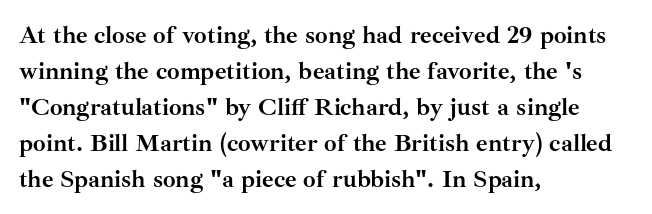
The image shows 25 px bold type, upright; set left-aligned, normal line spacing (1.44x), normal letter spacing, not underlined.
